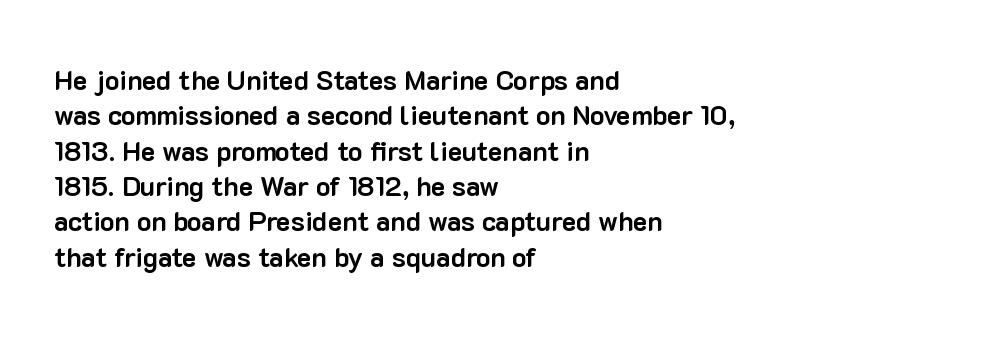
A clean baseline with only descenders dipping below it. These lines stack with their left ends in a neat column. Regular leading. Pretty heavy lettering here — definitely bold. Does extra space separate the letters? No, they use regular spacing.
